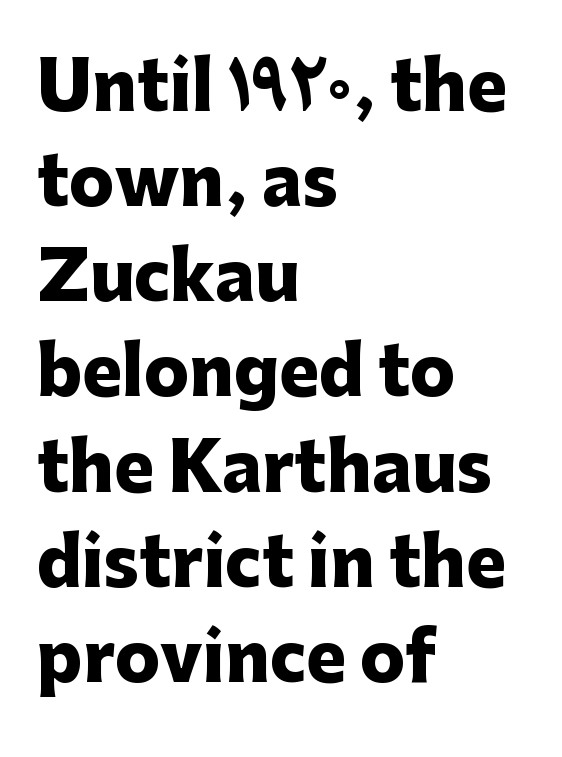
Q: Is the text bold? A: Yes.
Q: Is the text italic (slanted)? A: No, it is upright.
Q: Is the typeface a serif or a sans-serif typeface? A: Sans-serif.
Q: Is the text underlined? A: No.
Q: How is the paragraph aligned? A: Left-aligned.
Q: Is the spacing between letters normal or unusually wide? A: Normal.
Q: Is the spacing between lines tight, normal or loose? A: Normal.
Q: Width (condensed, normal, or wide)? A: Normal.
Q: Stroke contrast? A: Low.
Q: x-height? A: Medium.
Q: Monospaced? A: No.
